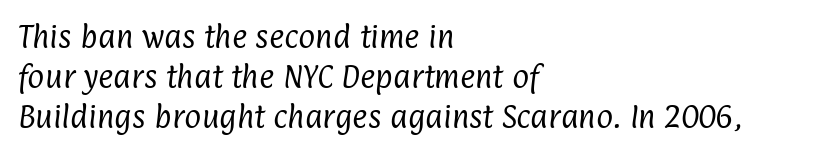
Words appear dense and cohesive because spacing is normal. One glance says typical: line gaps are just what's usual. The ragged edge is on the right, which tells us the setting is flush left. The area under the type is left untouched. Stem width sits at or under what a default text font uses.
